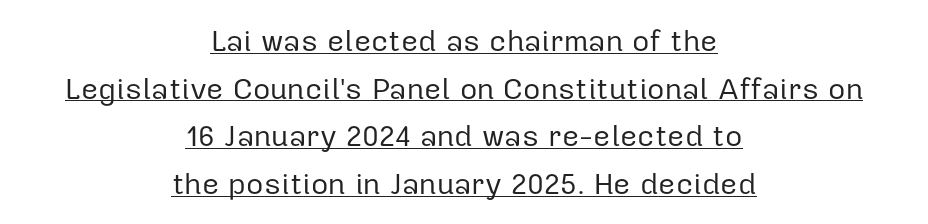
The image shows 30 px regular-weight sans-serif type, upright; set centered, normal line spacing (1.59x), normal letter spacing, underlined; low stroke contrast and a medium x-height.
